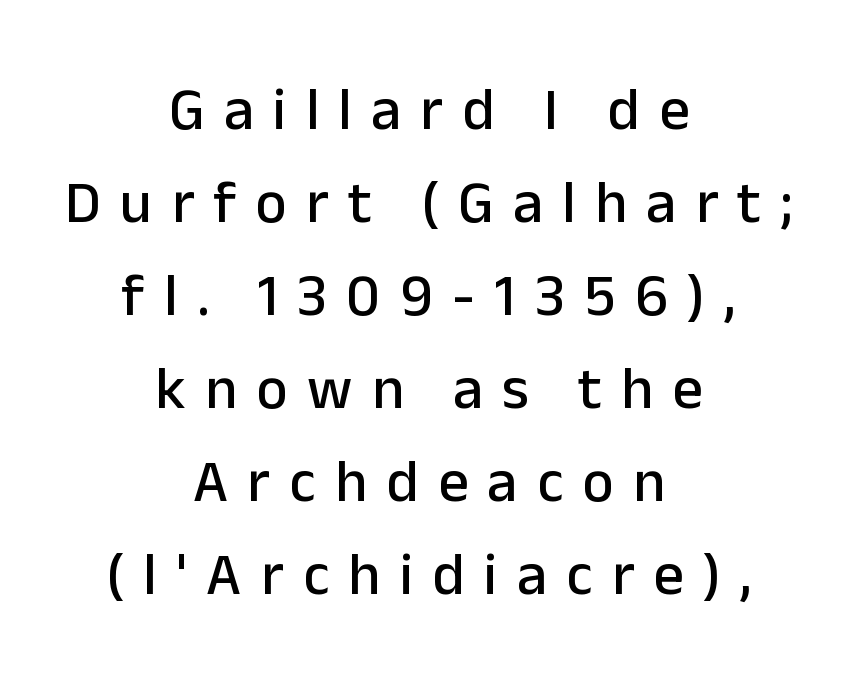
Q: Is the text italic (slanted)? A: No, it is upright.
Q: Is the typeface a serif or a sans-serif typeface? A: Sans-serif.
Q: Is the text underlined? A: No.
Q: How is the paragraph aligned? A: Centered.
Q: Is the spacing between letters normal or unusually wide? A: Unusually wide.
Q: Is the spacing between lines tight, normal or loose? A: Normal.
Q: Width (condensed, normal, or wide)? A: Normal.
Q: Stroke contrast? A: Low.
Q: x-height? A: Medium.
Q: Monospaced? A: No.
